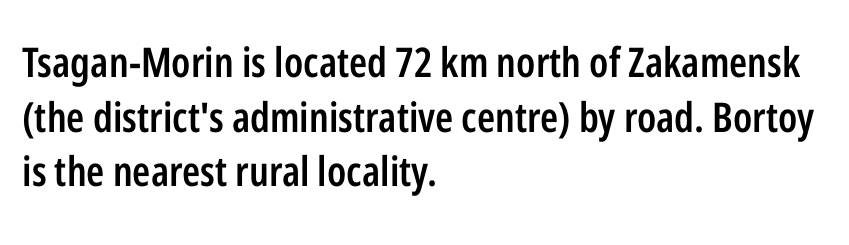
{"serif": "no", "italic": "no", "bold": "semi", "weight": "semibold", "width": "condensed", "stroke_contrast": "low", "x_height": "medium", "monospaced": "no", "underline": "no", "align": "left", "line_spacing": "normal", "line_spacing_ratio": 1.33, "letter_spacing": "normal", "letter_spacing_em": 0.0, "glyph_px": 41}
